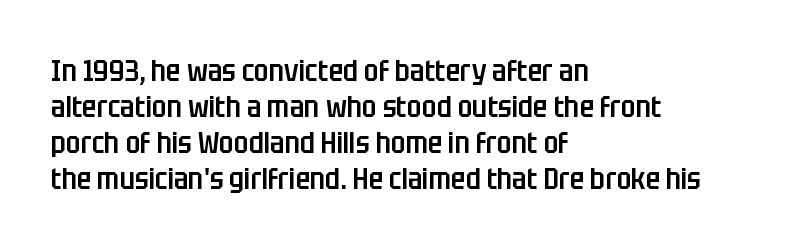
The image shows 30 px semibold, condensed sans-serif type, upright; set left-aligned, line spacing 1.2x, normal letter spacing, not underlined; low stroke contrast and a large x-height.
